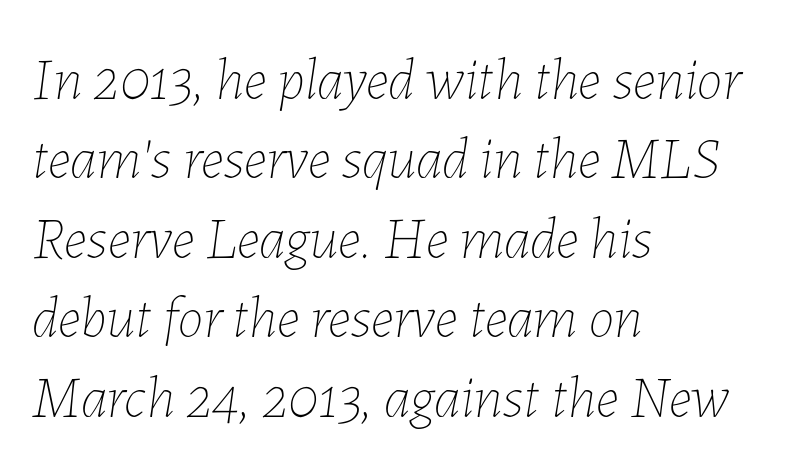
Weight: not bold — regular or lighter. The foot of each line stays bare and open. Style check: oblique. Characters follow at the spacing the type designer built in.
